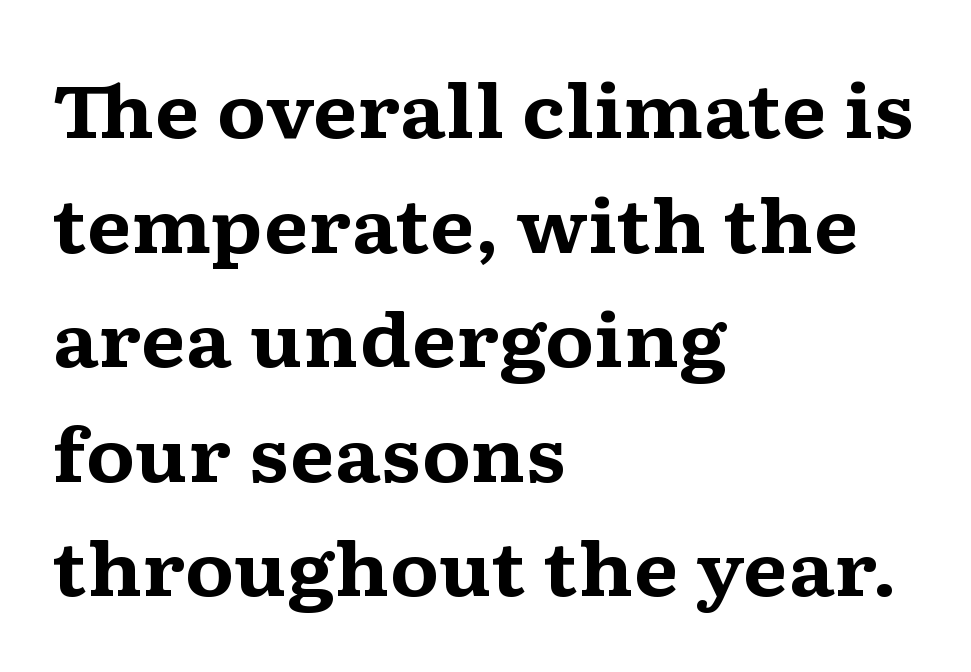
Q: Is the text bold? A: Yes.
Q: Is the text italic (slanted)? A: No, it is upright.
Q: Is the typeface a serif or a sans-serif typeface? A: Serif.
Q: Is the text underlined? A: No.
Q: How is the paragraph aligned? A: Left-aligned.
Q: Is the spacing between letters normal or unusually wide? A: Normal.
Q: Is the spacing between lines tight, normal or loose? A: Normal.
Q: Width (condensed, normal, or wide)? A: Wide.
Q: Stroke contrast? A: Medium.
Q: x-height? A: Medium.
Q: Monospaced? A: No.
